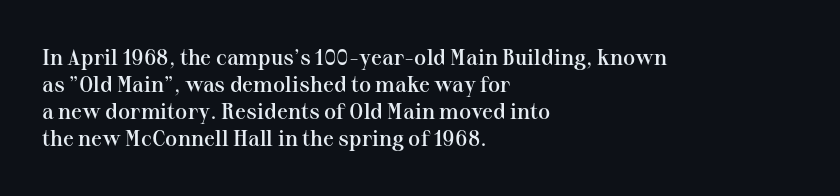
The image shows 22 px text type, upright; set left-aligned, line spacing 1.22x, normal letter spacing, not underlined.
